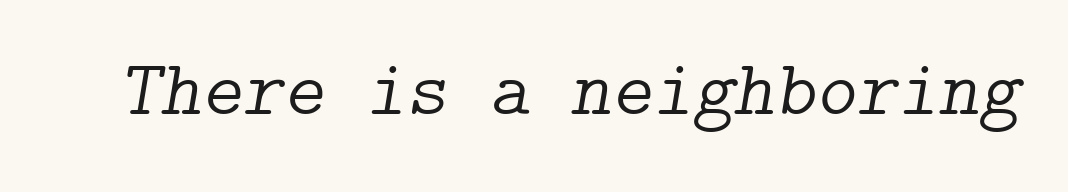
Q: Is the text bold? A: No.
Q: Is the text italic (slanted)? A: Yes, it leans right by about 9 degrees.
Q: Is the typeface a serif or a sans-serif typeface? A: Serif.
Q: Is the text underlined? A: No.
Q: Is the spacing between letters normal or unusually wide? A: Normal.
Q: Width (condensed, normal, or wide)? A: Normal.
Q: Stroke contrast? A: Low.
Q: x-height? A: Medium.
